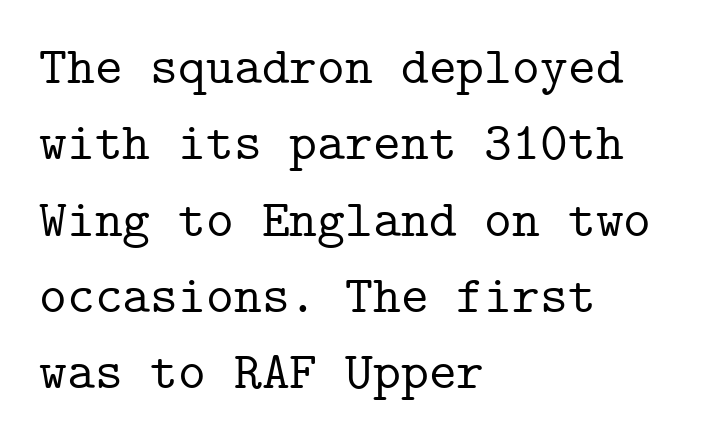
{"serif": "yes", "italic": "no", "width": "normal", "stroke_contrast": "low", "x_height": "medium", "monospaced": "yes", "underline": "no", "align": "left", "line_spacing": "normal", "line_spacing_ratio": 1.44, "letter_spacing": "normal", "letter_spacing_em": 0.0, "glyph_px": 53}
